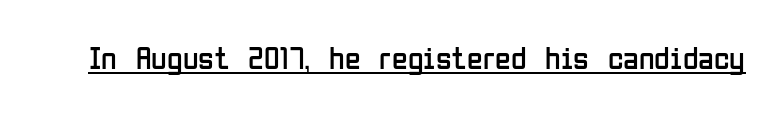
The image shows 32 px regular-weight, condensed sans-serif type, upright; set normal letter spacing, underlined; low stroke contrast and a medium x-height.
